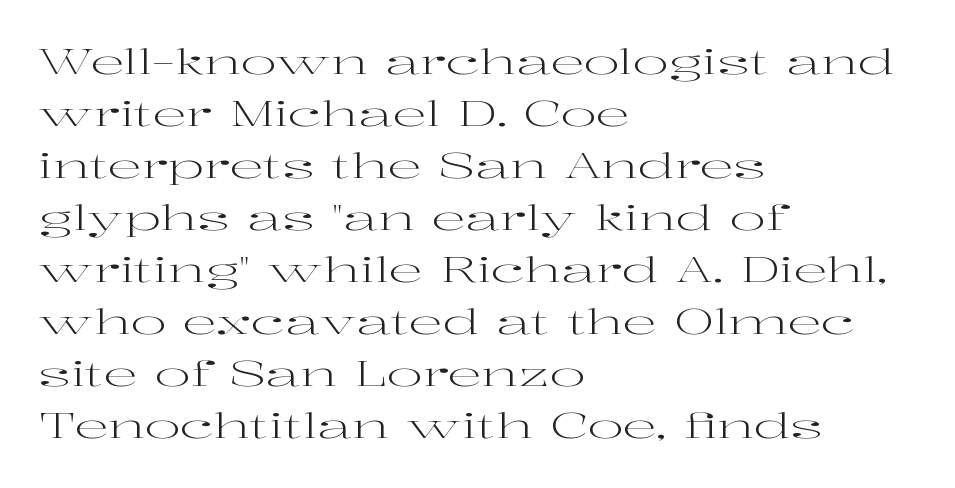
What's the leading like? Ordinary, nothing unusual. The designer went with a serif here, giving each stem small feet. Does the copy run flush right? No — it runs flush left. A typesetter would call this zero additional tracking.
